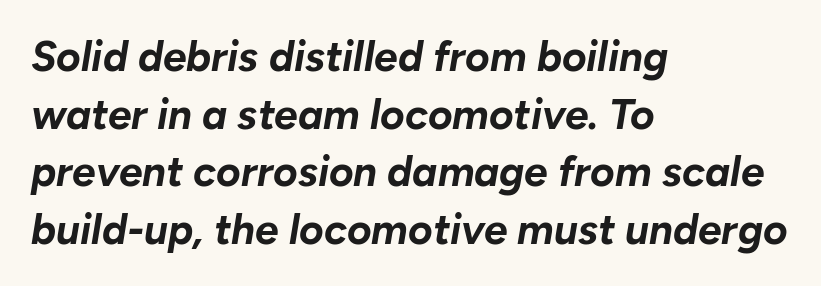
The image shows 42 px bold type, italic (leaning right); set left-aligned, normal line spacing (1.37x), normal letter spacing, not underlined; low stroke contrast and a medium x-height.
